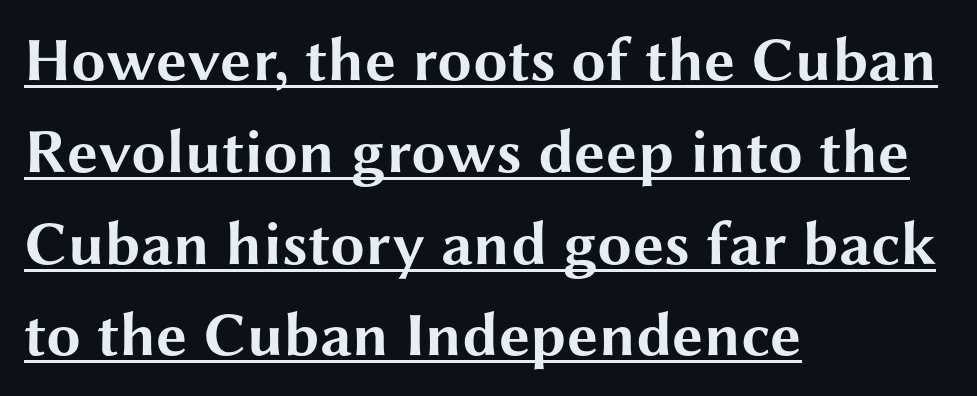
Q: Is the text bold? A: Yes.
Q: Is the text italic (slanted)? A: No, it is upright.
Q: Is the typeface a serif or a sans-serif typeface? A: Sans-serif.
Q: Is the text underlined? A: Yes.
Q: How is the paragraph aligned? A: Left-aligned.
Q: Is the spacing between letters normal or unusually wide? A: Normal.
Q: Is the spacing between lines tight, normal or loose? A: Normal.
Q: Width (condensed, normal, or wide)? A: Wide.
Q: Stroke contrast? A: Medium.
Q: x-height? A: Medium.
Q: Monospaced? A: No.
